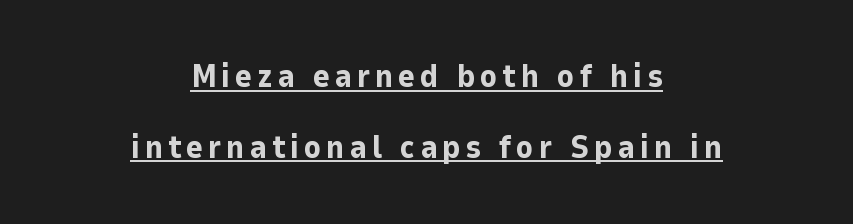
Quick note: underline on. Nothing sits at the stroke ends, so this counts as sans-serif. It's the straight-up-and-down kind of type. Neither beginnings nor endings align; midpoints do. The block of text is sparse from top to bottom, with ample space between rows.
